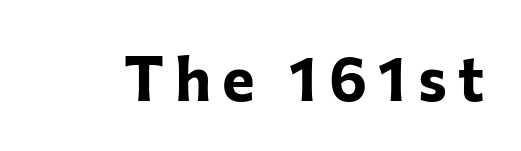
Q: Is the text bold? A: Yes.
Q: Is the text italic (slanted)? A: No, it is upright.
Q: Is the typeface a serif or a sans-serif typeface? A: Sans-serif.
Q: Is the text underlined? A: No.
Q: Width (condensed, normal, or wide)? A: Normal.
Q: Stroke contrast? A: Low.
Q: x-height? A: Medium.
Q: Monospaced? A: No.
